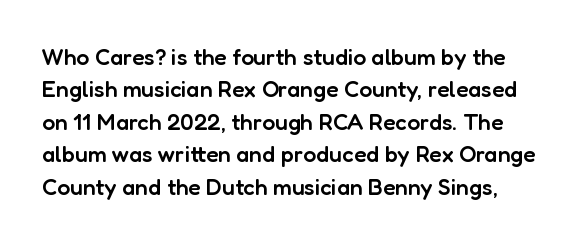
{"italic": "no", "bold": "semi", "underline": "no", "line_spacing": "normal", "line_spacing_ratio": 1.41, "letter_spacing": "normal", "letter_spacing_em": 0.0, "glyph_px": 23}
